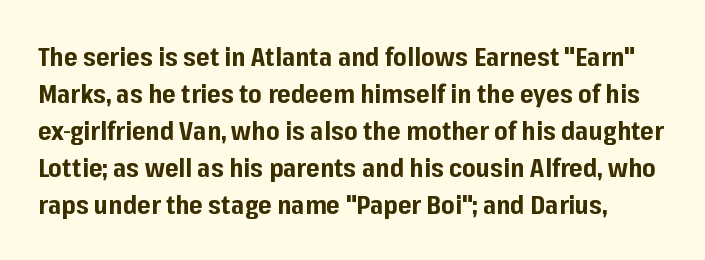
{"italic": "no", "bold": "yes", "underline": "no", "line_spacing": "normal", "line_spacing_ratio": 1.42, "letter_spacing": "normal", "letter_spacing_em": 0.0, "glyph_px": 26}
